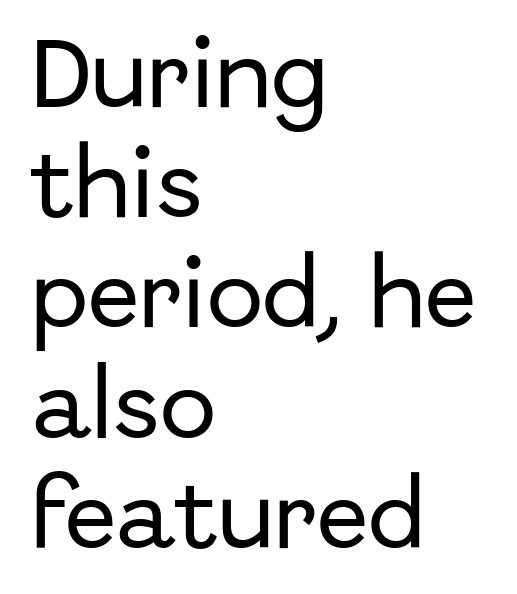
Does the type have serifs? No, each stem ends abruptly. Is this a fixed-width face? No — the glyphs have proportional, varying widths. These lines stack with their left ends in a neat column. The zone under the glyphs is completely vacant.
